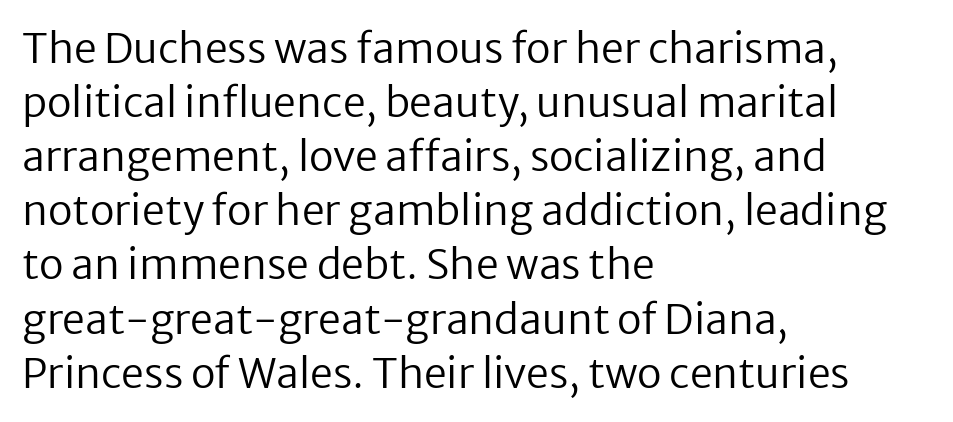
Horizontal alignment here is leftward, the default for most running prose. Each word holds together tightly as a unit, with standard inter-letter gaps. Students, observe: this is what conventionally led text looks like. The passage shown is not bold in any degree.
